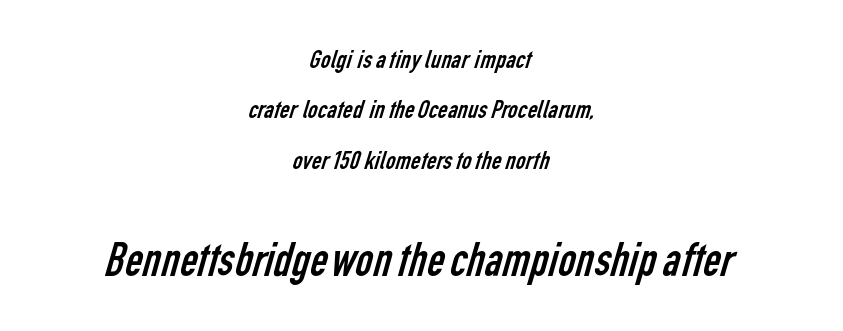
{"serif": "no", "bold": "no", "weight": "regular", "width": "condensed", "stroke_contrast": "low", "x_height": "medium", "monospaced": "no", "underline": "no", "align": "center", "line_spacing_ratio": 1.87, "letter_spacing": "normal", "letter_spacing_em": 0.0, "larger_block": "second", "size_ratio": 1.78, "glyph_px": 48}
